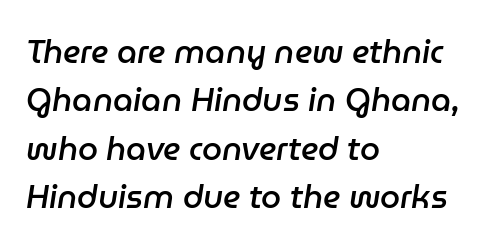
The image shows 32 px semibold type, italic (leaning right); set left-aligned, normal line spacing (1.51x), normal letter spacing, not underlined; low stroke contrast and a medium x-height.
